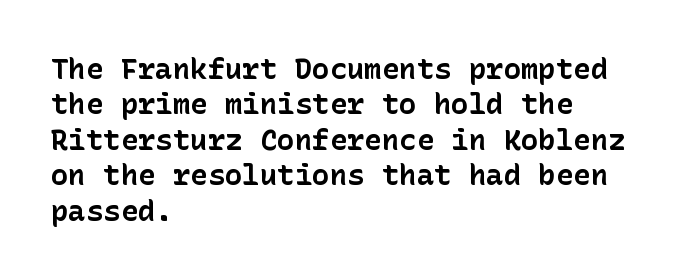
Q: Is the text bold? A: Yes.
Q: Is the text italic (slanted)? A: No, it is upright.
Q: Is the typeface a serif or a sans-serif typeface? A: Sans-serif.
Q: Is the text underlined? A: No.
Q: How is the paragraph aligned? A: Left-aligned.
Q: Is the spacing between letters normal or unusually wide? A: Normal.
Q: Width (condensed, normal, or wide)? A: Normal.
Q: Stroke contrast? A: Low.
Q: x-height? A: Medium.
